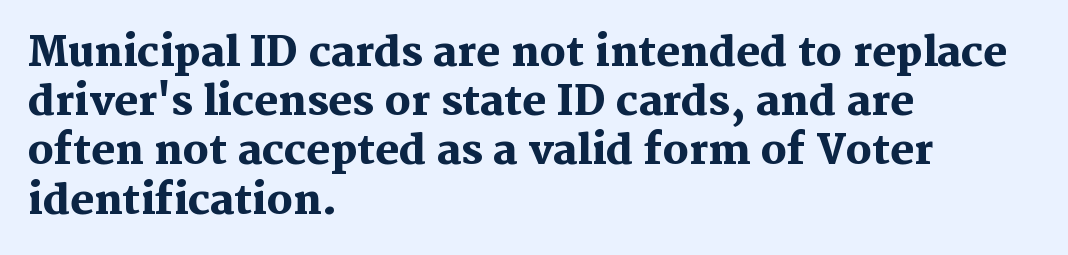
{"serif": "yes", "italic": "no", "bold": "yes", "weight": "heavy", "width": "normal", "stroke_contrast": "medium", "x_height": "medium", "monospaced": "no", "underline": "no", "align": "left", "line_spacing_ratio": 1.23, "letter_spacing": "normal", "letter_spacing_em": 0.0, "glyph_px": 40}
